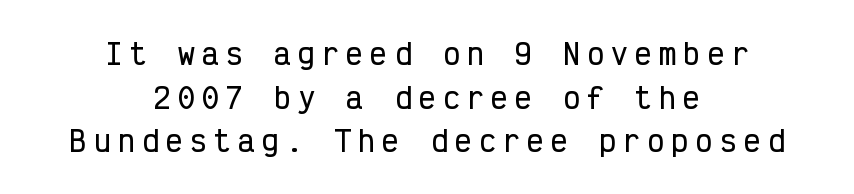
This is sans-serif lettering, the kind often seen on screens and signage. The rows are spaced the way most documents space them. Short note: letters widely spaced. Monospaced: the letters line up in strict vertical columns. The space directly below the letters is spotless. No italicization has been applied; the sample stays upright.
